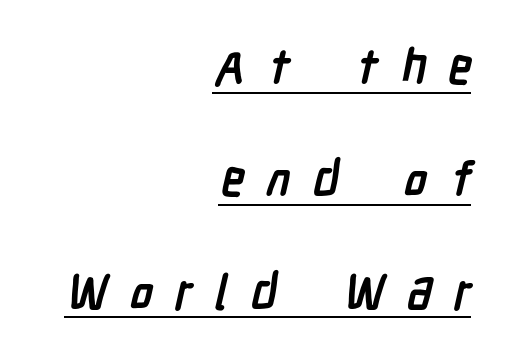
The image shows 48 px semibold, condensed sans-serif type; set right-aligned, loose line spacing (2.34x), unusually wide letter spacing (+0.46 em), underlined; low stroke contrast and a medium x-height.
